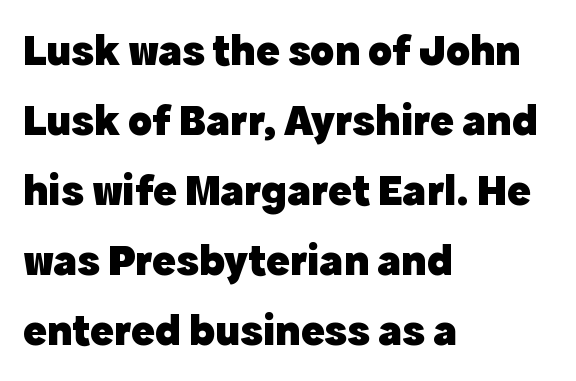
The leading is moderate, giving the passage an even texture. Observe the ordinary spacing: letters are neighbours, not strangers. Think of a printed novel: that variable character pitch is what you see here. Its strokes are broad and dark, the hallmark of bold type. Does the lettering tilt? It doesn't — this is upright. Honestly, there is no underline to notice here at all.
